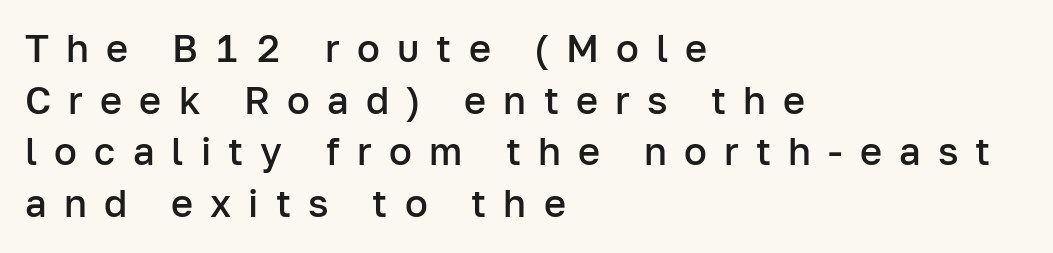
The image shows 38 px semibold sans-serif type, upright; set left-aligned, normal line spacing (1.36x), unusually wide letter spacing (+0.45 em), not underlined; low stroke contrast and a medium x-height.
